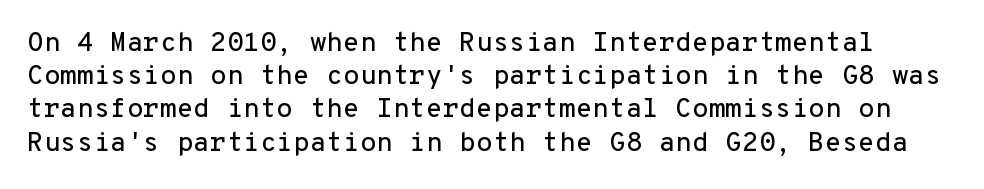
{"italic": "no", "underline": "no", "line_spacing_ratio": 1.23, "letter_spacing": "normal", "letter_spacing_em": 0.0, "glyph_px": 27}
